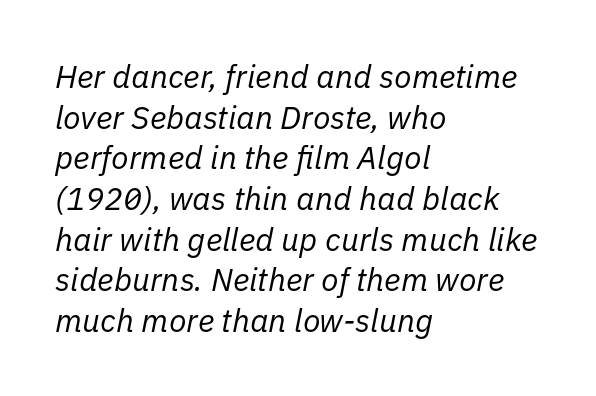
The image shows 32 px regular-weight type, italic (leaning right); set left-aligned, normal line spacing (1.27x), normal letter spacing, not underlined; low stroke contrast and a medium x-height.
